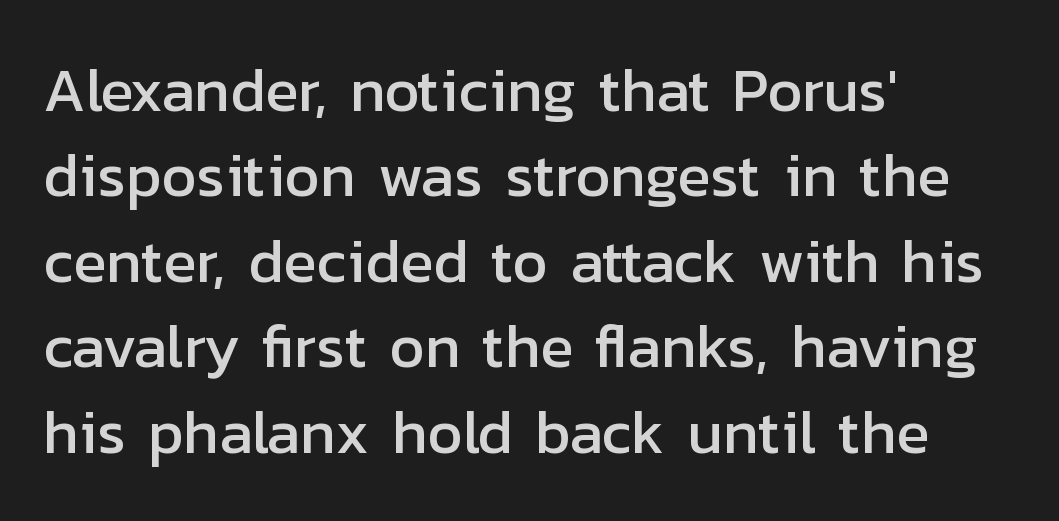
The image shows 61 px sans-serif type, upright; set left-aligned, normal line spacing (1.4x), normal letter spacing, not underlined; low stroke contrast and a medium x-height.
